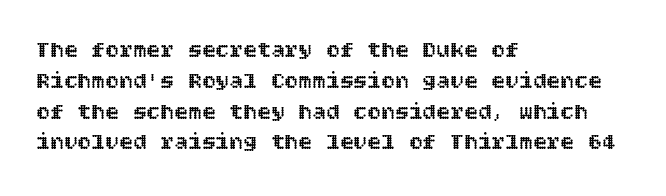
{"italic": "no", "underline": "no", "align": "left", "line_spacing": "normal", "line_spacing_ratio": 1.34, "letter_spacing": "normal", "letter_spacing_em": 0.0, "glyph_px": 23}
